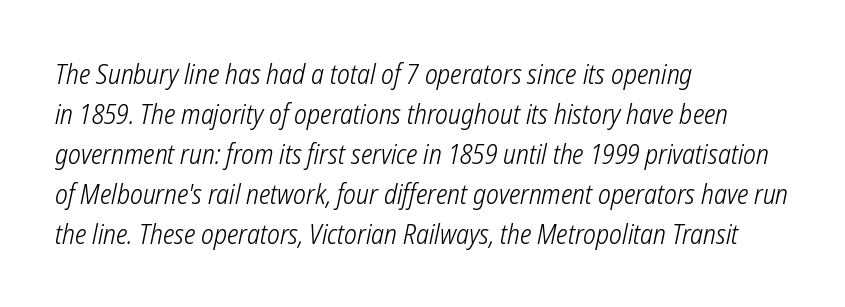
{"bold": "no", "underline": "no", "align": "left", "line_spacing": "normal", "line_spacing_ratio": 1.48, "letter_spacing": "normal", "letter_spacing_em": 0.0, "glyph_px": 27}
